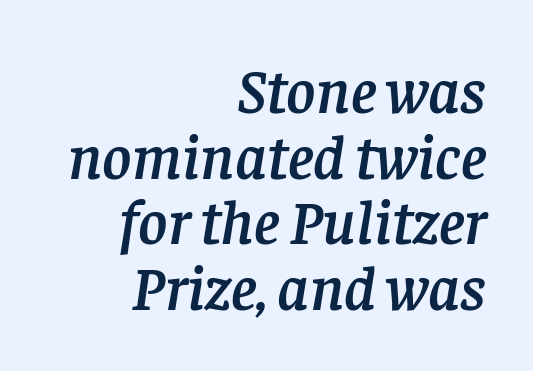
{"serif": "yes", "italic": "yes", "lean": "right", "slant_degrees": 8, "width": "normal", "stroke_contrast": "low", "x_height": "large", "monospaced": "no", "underline": "no", "align": "right", "line_spacing": "tight", "line_spacing_ratio": 1.04, "letter_spacing": "normal", "letter_spacing_em": 0.0, "glyph_px": 63}
